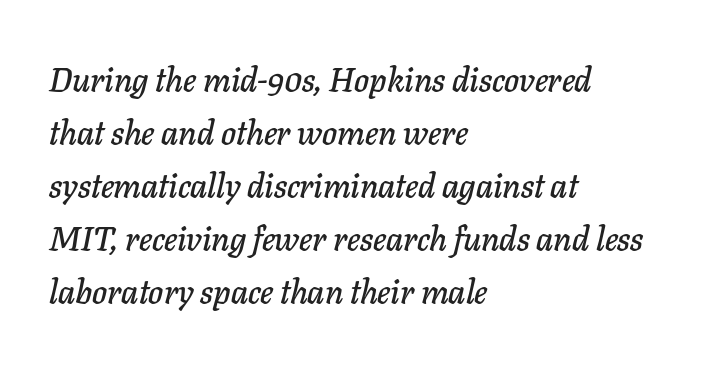
The image shows 34 px text type, italic (leaning right); set left-aligned, normal line spacing (1.56x), normal letter spacing, not underlined; low stroke contrast and a medium x-height.
